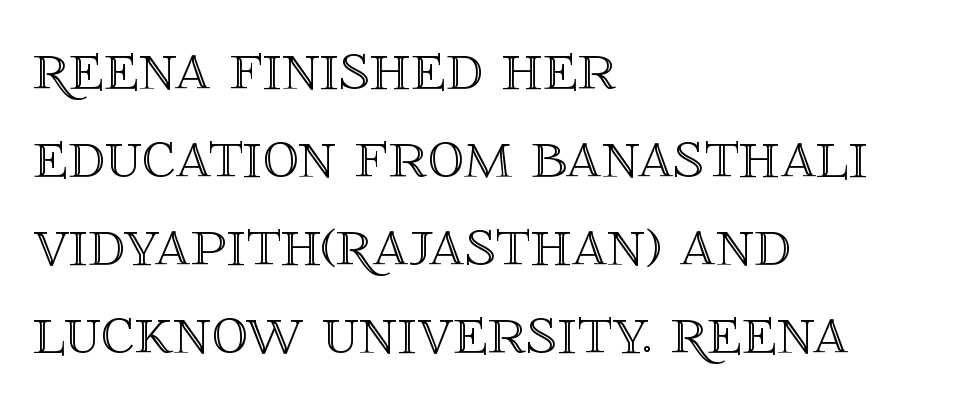
{"italic": "no", "width": "normal", "x_height": "large", "monospaced": "no", "underline": "no", "align": "left", "line_spacing_ratio": 1.22, "letter_spacing": "normal", "letter_spacing_em": 0.0, "glyph_px": 72}
